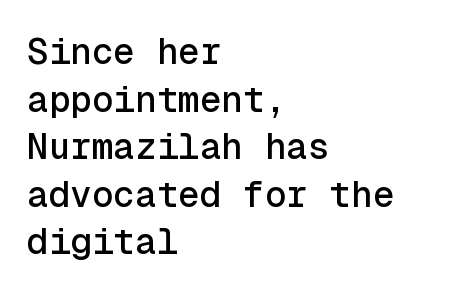
The image shows 36 px sans-serif type, upright, monospaced; set left-aligned, normal line spacing (1.32x), normal letter spacing, not underlined; a medium x-height.
